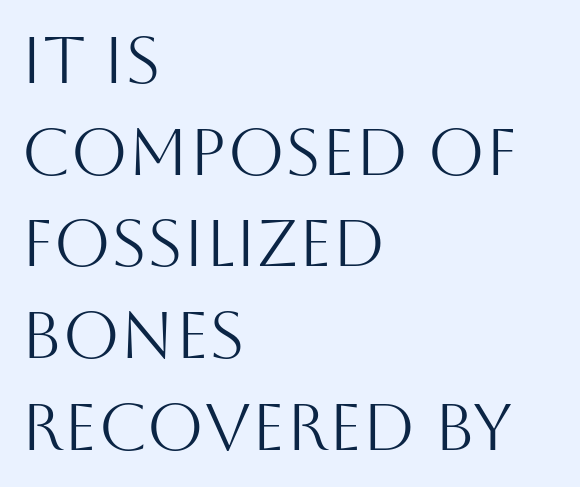
Q: Is the text bold? A: No.
Q: Is the text italic (slanted)? A: No, it is upright.
Q: Is the typeface a serif or a sans-serif typeface? A: Sans-serif.
Q: Is the text underlined? A: No.
Q: How is the paragraph aligned? A: Left-aligned.
Q: Is the spacing between letters normal or unusually wide? A: Normal.
Q: Is the spacing between lines tight, normal or loose? A: Normal.
Q: Width (condensed, normal, or wide)? A: Normal.
Q: Stroke contrast? A: Medium.
Q: x-height? A: Large.
Q: Monospaced? A: No.
